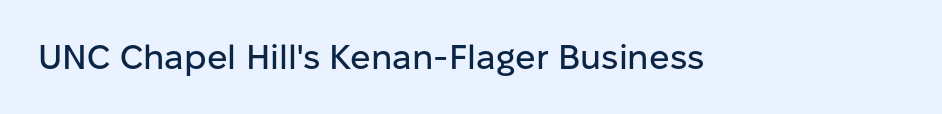
{"serif": "no", "italic": "no", "width": "normal", "stroke_contrast": "low", "x_height": "medium", "monospaced": "no", "underline": "no", "letter_spacing": "normal", "letter_spacing_em": 0.0, "glyph_px": 34}
